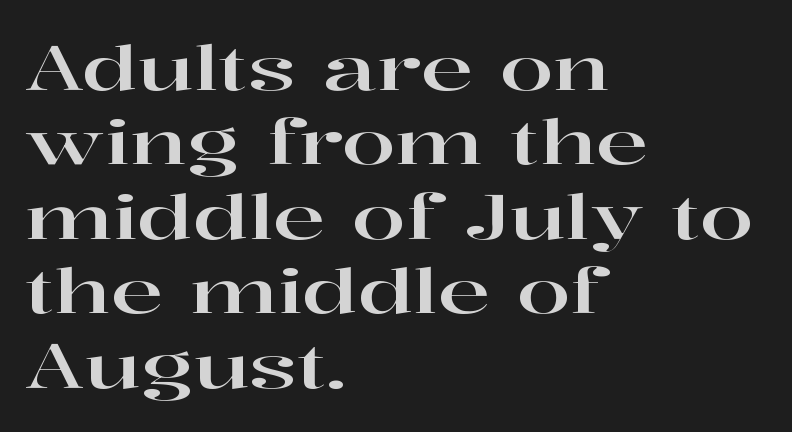
Q: Is the text italic (slanted)? A: No, it is upright.
Q: Is the typeface a serif or a sans-serif typeface? A: Serif.
Q: Is the text underlined? A: No.
Q: How is the paragraph aligned? A: Left-aligned.
Q: Is the spacing between letters normal or unusually wide? A: Normal.
Q: Width (condensed, normal, or wide)? A: Wide.
Q: Stroke contrast? A: High.
Q: x-height? A: Medium.
Q: Monospaced? A: No.
